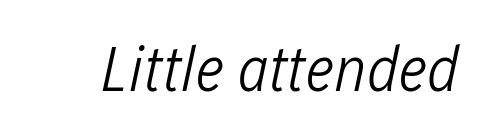
{"italic": "yes", "lean": "right", "slant_degrees": 12, "bold": "no", "weight": "light", "width": "condensed", "stroke_contrast": "low", "x_height": "medium", "monospaced": "no", "underline": "no", "letter_spacing": "normal", "letter_spacing_em": 0.0, "glyph_px": 64}
